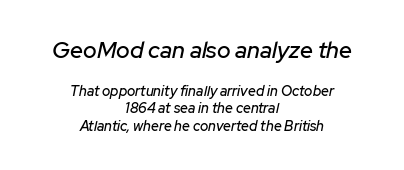
The face used here has a pronounced slope to its letters. Compare the two chunks: the upper has the greater cap height. A clean baseline with only descenders dipping below it. Students, note that the glyphs here touch the page at normal intervals. If you folded the block vertically in half, each line would mirror itself in length.
